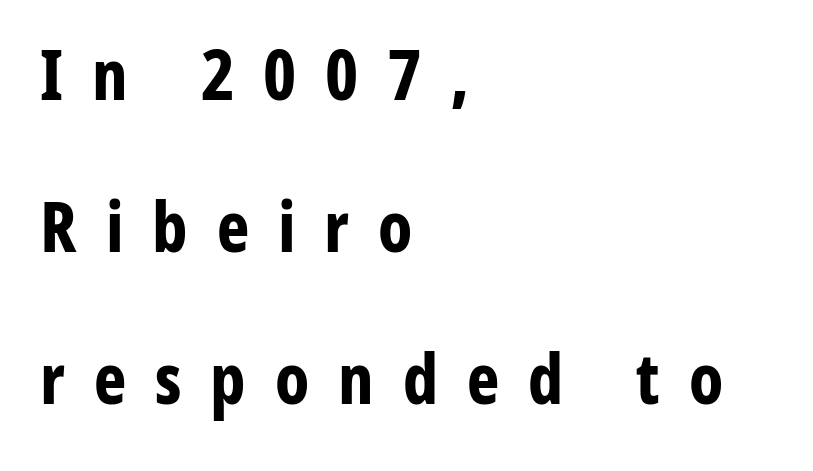
Each letter keeps its own natural width here, so spacing adapts to shape. I'd describe the lettering as bold — thick and assertive. When letters stand straight like this, we call the style roman or upright. Words float on clear page, feet unadorned.
